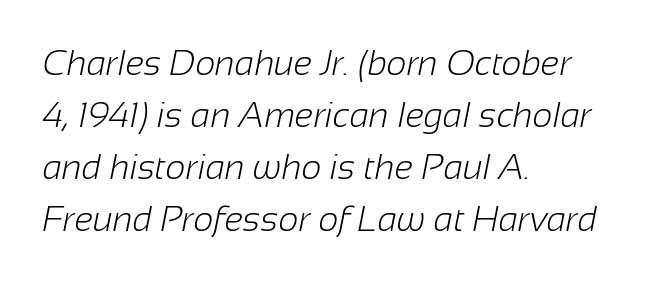
Q: Is the text bold? A: No.
Q: Is the typeface a serif or a sans-serif typeface? A: Sans-serif.
Q: Is the text underlined? A: No.
Q: How is the paragraph aligned? A: Left-aligned.
Q: Is the spacing between letters normal or unusually wide? A: Normal.
Q: Is the spacing between lines tight, normal or loose? A: Normal.
Q: Width (condensed, normal, or wide)? A: Normal.
Q: Stroke contrast? A: Low.
Q: x-height? A: Medium.
Q: Monospaced? A: No.
